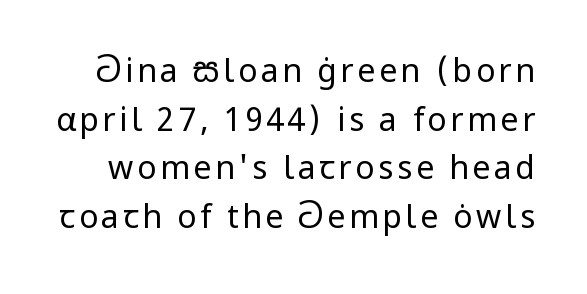
The image shows 32 px regular-weight sans-serif type, upright; set normal line spacing (1.52x), not underlined; low stroke contrast and a medium x-height.
